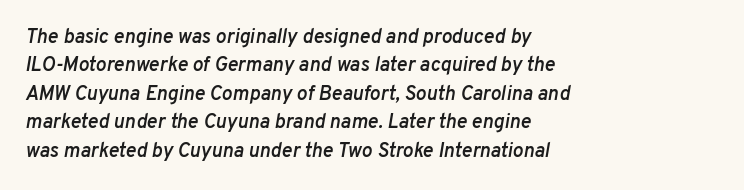
{"italic": "yes", "lean": "right", "slant_degrees": 10, "bold": "semi", "underline": "no", "align": "left", "line_spacing": "normal", "line_spacing_ratio": 1.42, "letter_spacing": "normal", "letter_spacing_em": 0.0, "glyph_px": 20}
